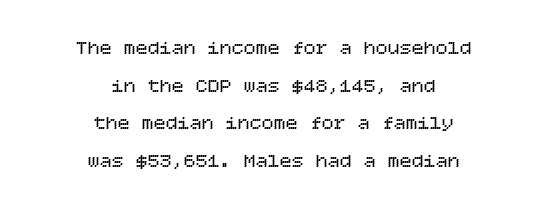
{"italic": "no", "bold": "no", "underline": "no", "align": "center", "line_spacing_ratio": 1.88, "letter_spacing": "normal", "letter_spacing_em": 0.0, "glyph_px": 20}
